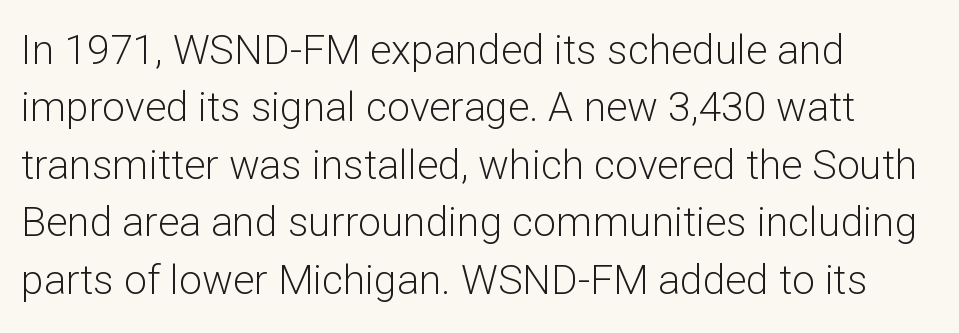
Q: Is the text bold? A: No.
Q: Is the text italic (slanted)? A: No, it is upright.
Q: Is the typeface a serif or a sans-serif typeface? A: Sans-serif.
Q: Is the text underlined? A: No.
Q: How is the paragraph aligned? A: Left-aligned.
Q: Is the spacing between letters normal or unusually wide? A: Normal.
Q: Is the spacing between lines tight, normal or loose? A: Normal.
Q: Width (condensed, normal, or wide)? A: Normal.
Q: Stroke contrast? A: Low.
Q: x-height? A: Medium.
Q: Monospaced? A: No.
